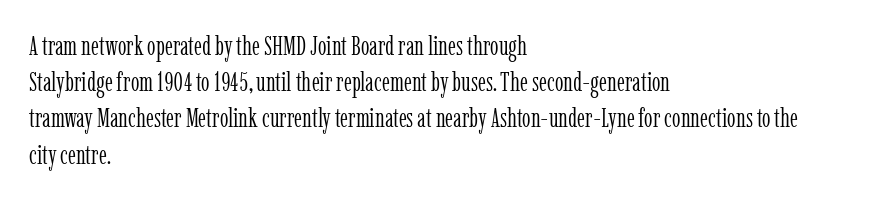
{"italic": "no", "bold": "no", "underline": "no", "align": "left", "line_spacing": "normal", "line_spacing_ratio": 1.34, "letter_spacing": "normal", "letter_spacing_em": 0.0, "glyph_px": 27}
